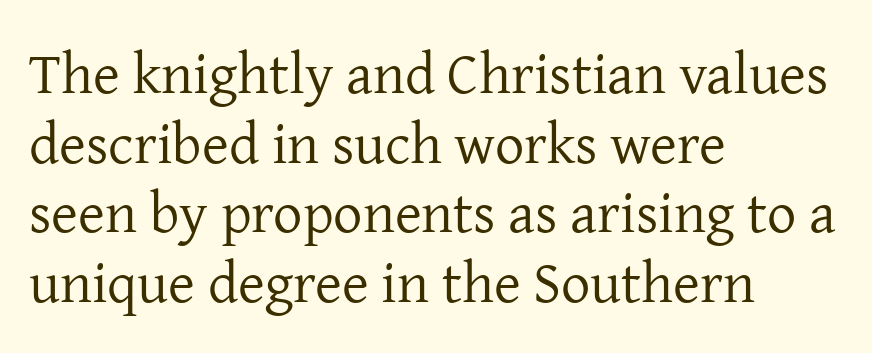
The image shows 58 px regular-weight serif type, upright; set left-aligned, line spacing 1.2x, normal letter spacing, not underlined; low stroke contrast and a medium x-height.
